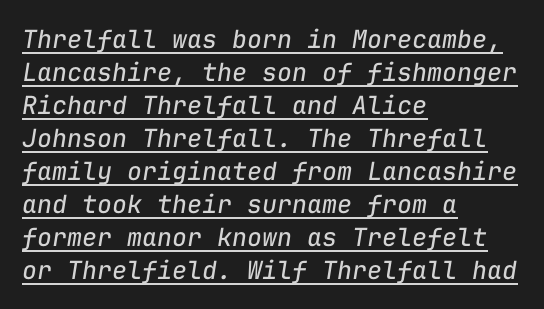
The image shows 25 px text type, italic (leaning right); set left-aligned, normal line spacing (1.32x), normal letter spacing, underlined.
